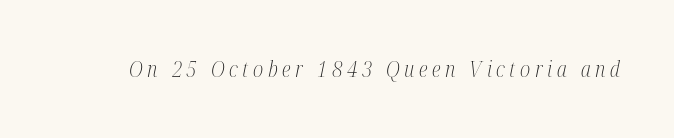
{"italic": "yes", "lean": "right", "slant_degrees": 12, "bold": "no", "underline": "no", "letter_spacing": "wide", "letter_spacing_em": 0.22, "glyph_px": 21}
